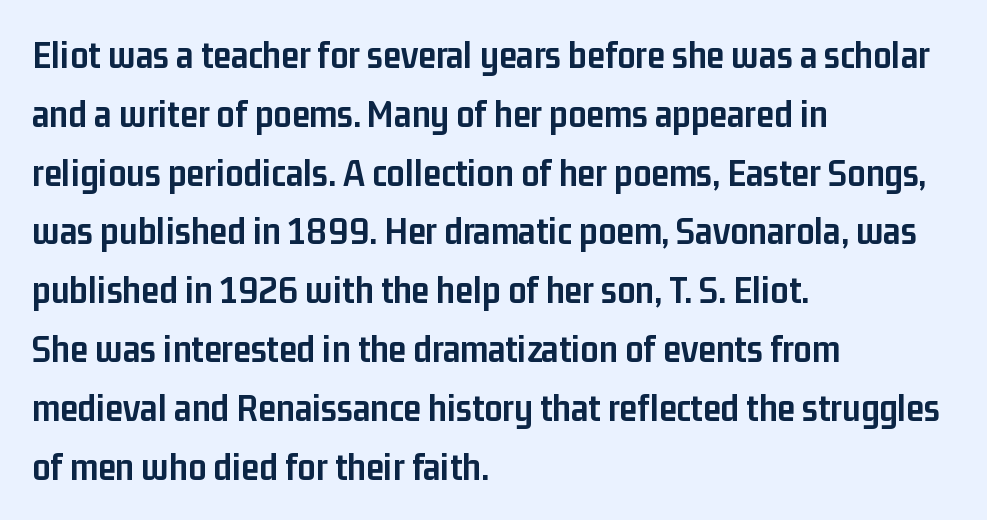
The image shows 40 px semibold, condensed sans-serif type, upright; set left-aligned, normal line spacing (1.47x), normal letter spacing, not underlined; low stroke contrast and a medium x-height.
